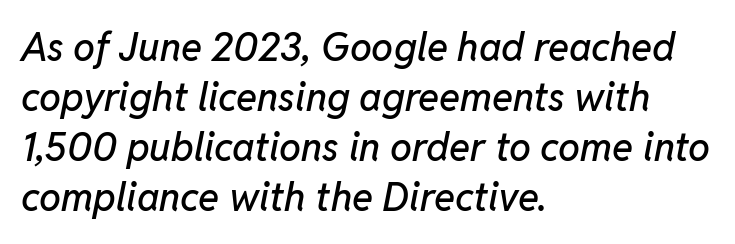
The passage is arranged the way most books set body copy — flush left. This sample keeps an unexceptional amount of space between lines. Is the letter spacing exaggerated? No — it looks like the ordinary default. No word sits above an underline. Each letter keeps its own natural width here, so spacing adapts to shape.
